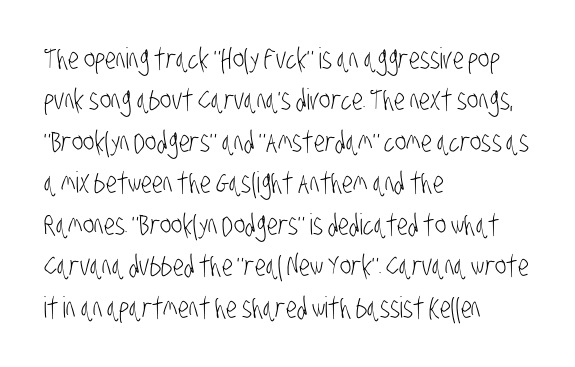
Q: Is the text bold? A: No.
Q: Is the typeface a serif or a sans-serif typeface? A: Sans-serif.
Q: Is the text underlined? A: No.
Q: How is the paragraph aligned? A: Left-aligned.
Q: Is the spacing between letters normal or unusually wide? A: Normal.
Q: Is the spacing between lines tight, normal or loose? A: Normal.
Q: Width (condensed, normal, or wide)? A: Condensed.
Q: Stroke contrast? A: Low.
Q: x-height? A: Large.
Q: Monospaced? A: No.
